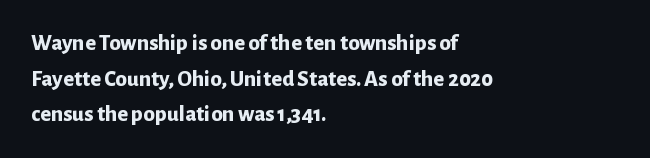
{"italic": "no", "bold": "yes", "underline": "no", "align": "left", "line_spacing": "normal", "line_spacing_ratio": 1.55, "letter_spacing": "normal", "letter_spacing_em": 0.0, "glyph_px": 23}
